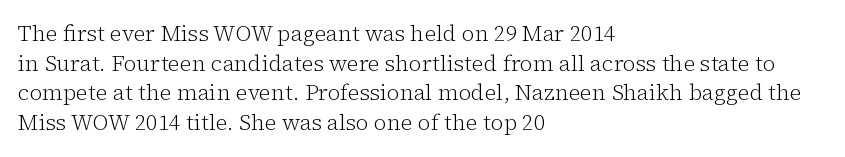
Q: Is the text bold? A: No.
Q: Is the text italic (slanted)? A: No, it is upright.
Q: Is the text underlined? A: No.
Q: How is the paragraph aligned? A: Left-aligned.
Q: Is the spacing between letters normal or unusually wide? A: Normal.
Q: Is the spacing between lines tight, normal or loose? A: Normal.
